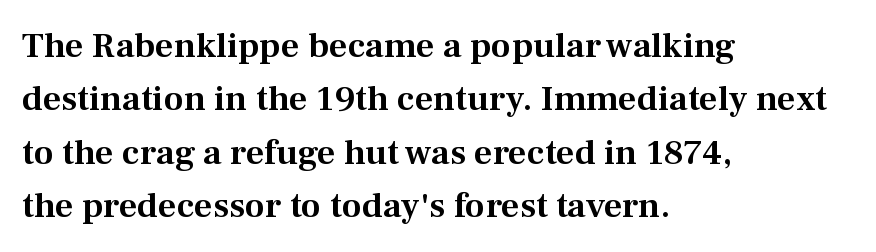
The image shows 36 px serif type, upright; set left-aligned, normal line spacing (1.48x), normal letter spacing, not underlined; medium stroke contrast and a medium x-height.
